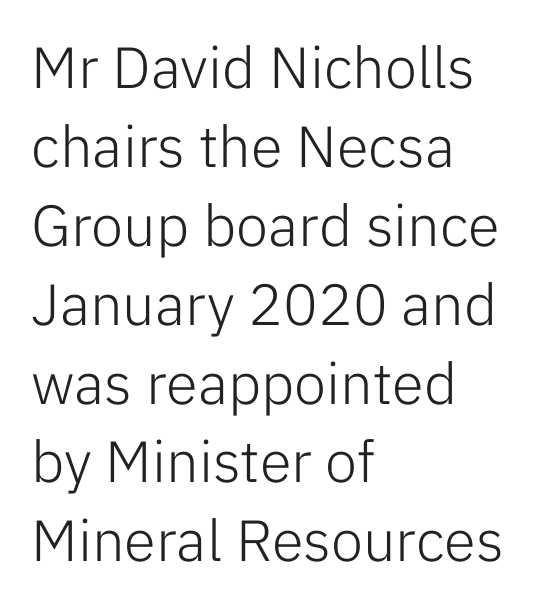
{"serif": "no", "italic": "no", "bold": "no", "weight": "light", "width": "normal", "stroke_contrast": "low", "x_height": "medium", "monospaced": "no", "underline": "no", "align": "left", "line_spacing": "normal", "line_spacing_ratio": 1.36, "letter_spacing": "normal", "letter_spacing_em": 0.0, "glyph_px": 58}
